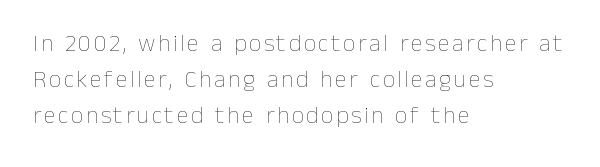
Q: Is the text bold? A: No.
Q: Is the text italic (slanted)? A: No, it is upright.
Q: Is the text underlined? A: No.
Q: How is the paragraph aligned? A: Left-aligned.
Q: Is the spacing between lines tight, normal or loose? A: Normal.
